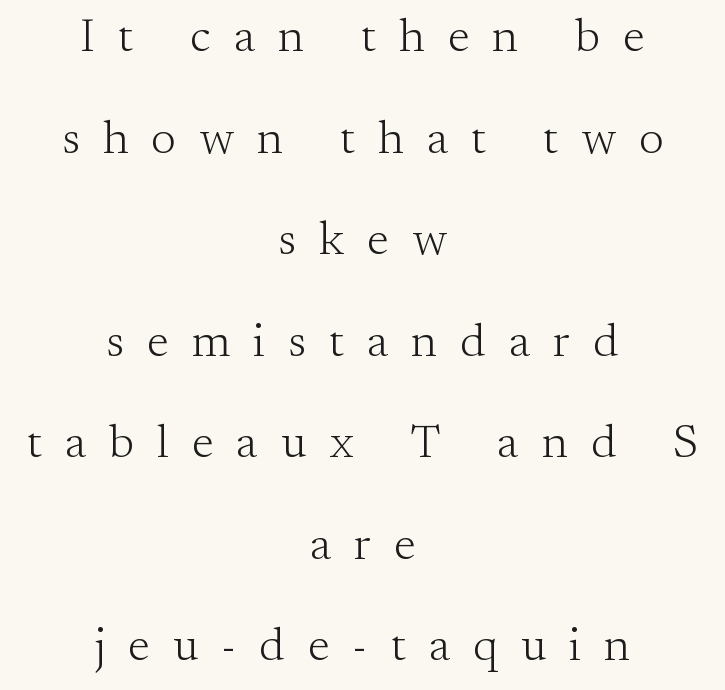
Q: Is the text bold? A: No.
Q: Is the text italic (slanted)? A: No, it is upright.
Q: Is the typeface a serif or a sans-serif typeface? A: Serif.
Q: Is the text underlined? A: No.
Q: How is the paragraph aligned? A: Centered.
Q: Is the spacing between letters normal or unusually wide? A: Unusually wide.
Q: Is the spacing between lines tight, normal or loose? A: Loose.
Q: Width (condensed, normal, or wide)? A: Normal.
Q: Stroke contrast? A: Medium.
Q: x-height? A: Small.
Q: Monospaced? A: No.
